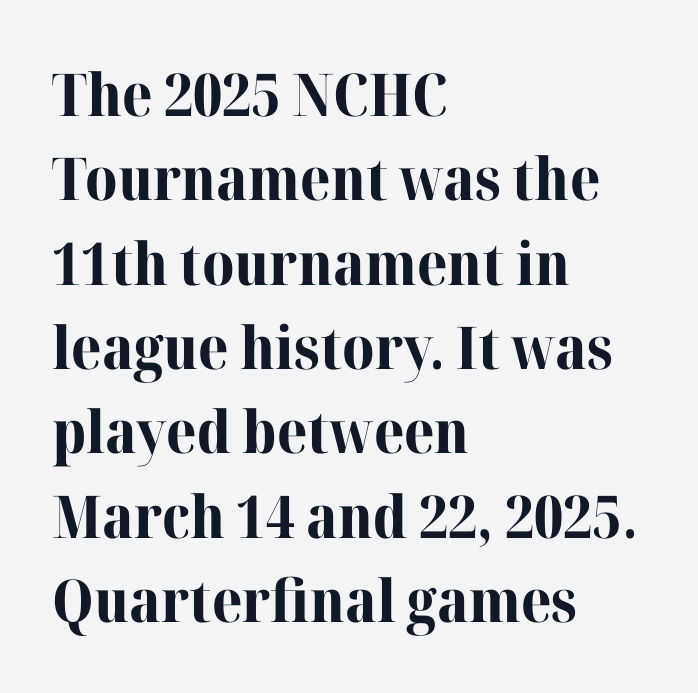
Descenders hang freely into open space. Little horizontal feet cap the strokes, marking this as serif type. Ordinary non-slanted type is in use. Honestly, the letter spacing is just normal — you wouldn't notice it. Regular leading. These words are printed bold, with thick strokes throughout.
